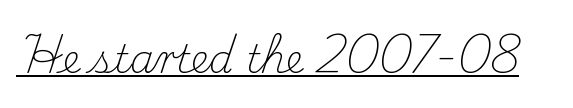
A light-to-regular cut is what we see here. Note the varied advance widths — an 'i' is clearly narrower than an 'm'. In designer terms, the underline attribute is active on this setting.
